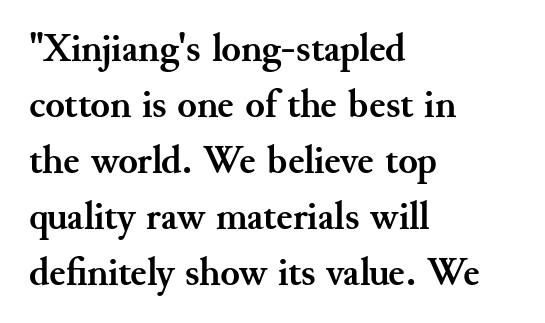
Q: Is the text bold? A: Yes.
Q: Is the text italic (slanted)? A: No, it is upright.
Q: Is the typeface a serif or a sans-serif typeface? A: Serif.
Q: Is the text underlined? A: No.
Q: How is the paragraph aligned? A: Left-aligned.
Q: Is the spacing between letters normal or unusually wide? A: Normal.
Q: Is the spacing between lines tight, normal or loose? A: Normal.
Q: Width (condensed, normal, or wide)? A: Normal.
Q: Stroke contrast? A: Medium.
Q: x-height? A: Small.
Q: Monospaced? A: No.
